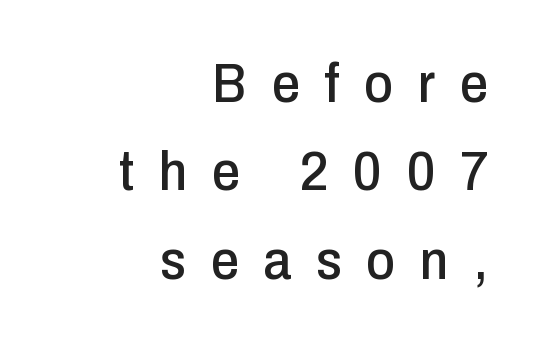
The image shows 56 px condensed sans-serif type, upright; set right-aligned, normal line spacing (1.58x), unusually wide letter spacing (+0.44 em), not underlined; low stroke contrast and a medium x-height.
